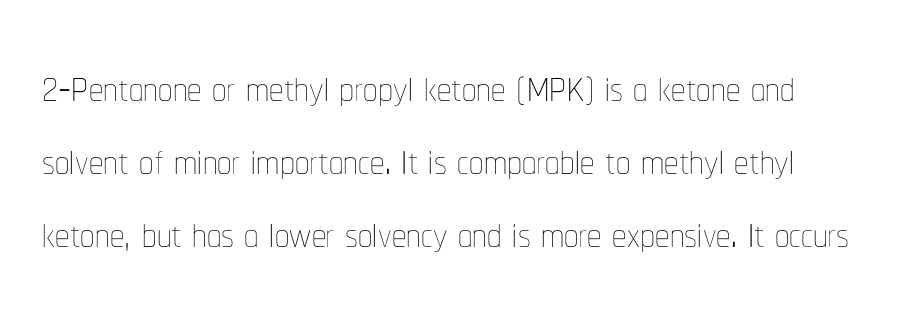
What's the leading like? Ordinary, nothing unusual. Every character sits straight up, as roman type does. The space beneath each line is pristine and unruled. Spacing between characters is what you'd get straight out of the box. Think of a printed novel: that variable character pitch is what you see here. Stems and bowls with no extra thickness — not bold.
